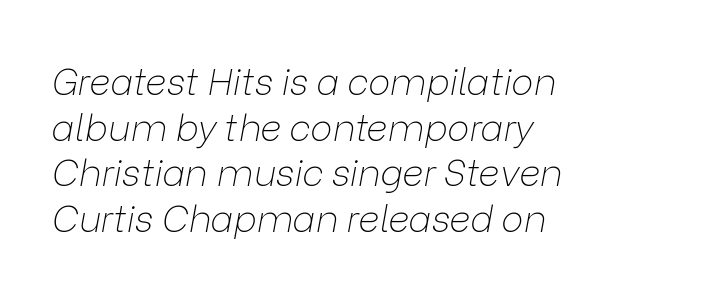
Observe the lean: these are italic letterforms. A light-to-regular cut is what we see here. The gaps between neighbouring characters are ordinary and unremarkable. All the whitespace from short lines collects on the right. Glance below the letters and you will spot only blank space. Each letter keeps its own natural width here, so spacing adapts to shape.
